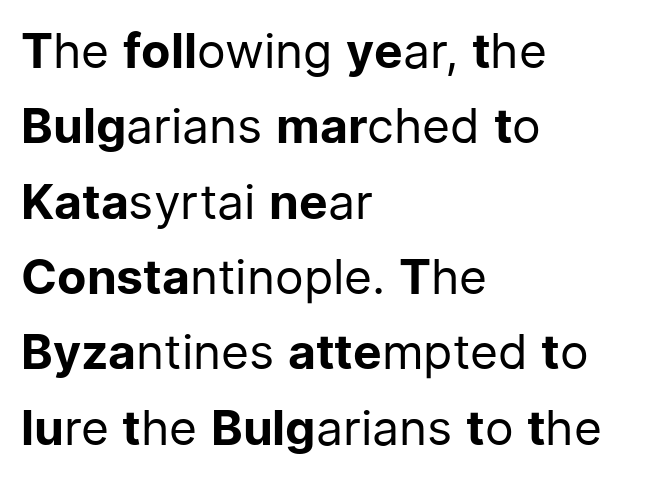
{"serif": "no", "italic": "no", "bold": "no", "weight": "regular", "width": "normal", "stroke_contrast": "low", "x_height": "medium", "monospaced": "no", "underline": "no", "align": "left", "line_spacing": "normal", "line_spacing_ratio": 1.57, "letter_spacing": "normal", "letter_spacing_em": 0.0, "glyph_px": 48}
